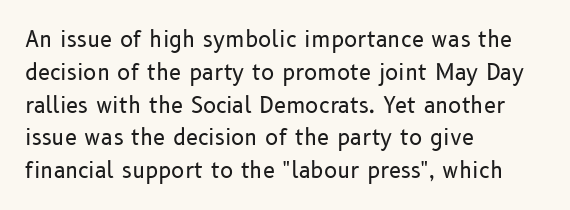
Q: Is the text bold? A: No.
Q: Is the text italic (slanted)? A: No, it is upright.
Q: Is the text underlined? A: No.
Q: How is the paragraph aligned? A: Left-aligned.
Q: Is the spacing between letters normal or unusually wide? A: Normal.
Q: Is the spacing between lines tight, normal or loose? A: Normal.
